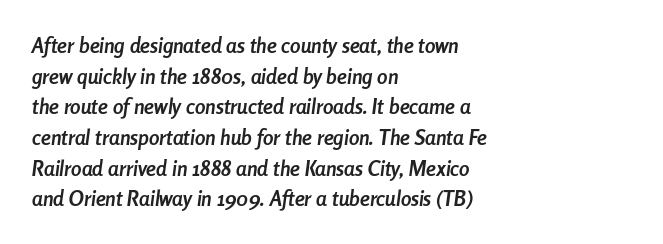
{"italic": "yes", "lean": "right", "slant_degrees": 8, "bold": "yes", "underline": "no", "align": "left", "line_spacing": "normal", "line_spacing_ratio": 1.46, "letter_spacing": "normal", "letter_spacing_em": 0.0, "glyph_px": 21}
